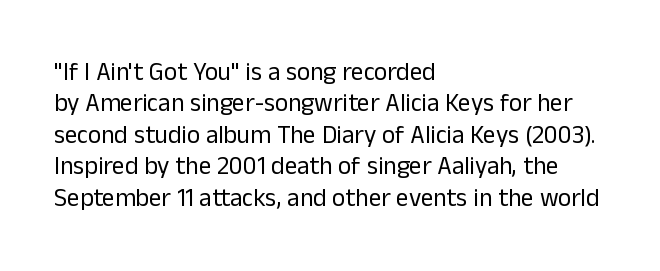
The image shows 25 px text type, upright; set left-aligned, normal line spacing (1.26x), normal letter spacing, not underlined.
